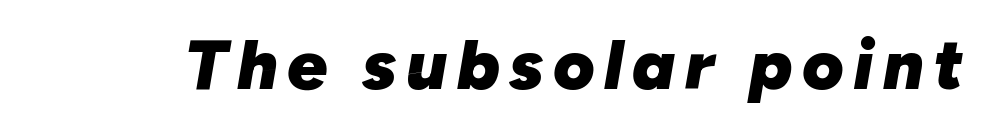
{"italic": "yes", "lean": "right", "slant_degrees": 10, "bold": "yes", "weight": "heavy", "width": "normal", "stroke_contrast": "low", "x_height": "medium", "monospaced": "no", "underline": "no", "glyph_px": 71}
